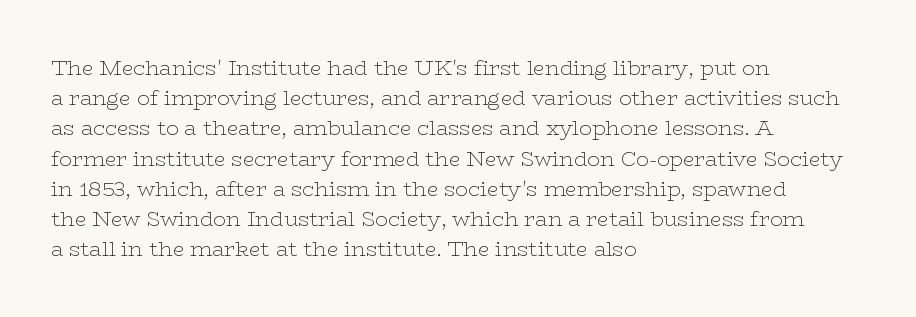
The image shows 21 px text type, upright; set left-aligned, normal line spacing (1.44x), normal letter spacing, not underlined.
